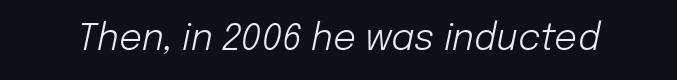
Q: Is the text bold? A: No.
Q: Is the text italic (slanted)? A: Yes, it leans right by about 12 degrees.
Q: Is the text underlined? A: No.
Q: Is the spacing between letters normal or unusually wide? A: Normal.
Q: Width (condensed, normal, or wide)? A: Normal.
Q: Stroke contrast? A: Low.
Q: x-height? A: Medium.
Q: Monospaced? A: No.
